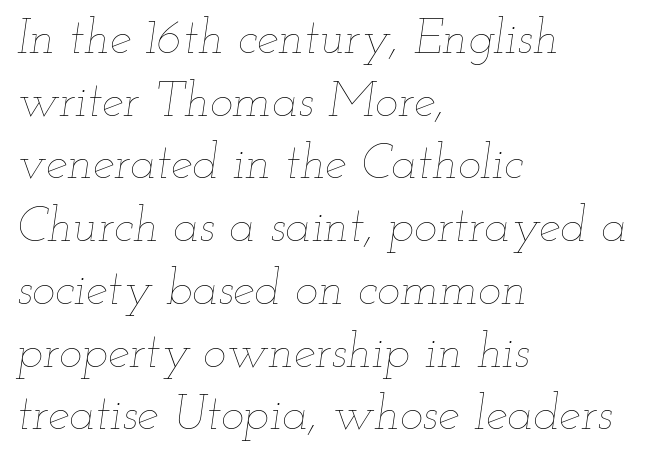
Q: Is the text bold? A: No.
Q: Is the text italic (slanted)? A: Yes, it leans right by about 12 degrees.
Q: Is the text underlined? A: No.
Q: How is the paragraph aligned? A: Left-aligned.
Q: Is the spacing between letters normal or unusually wide? A: Normal.
Q: Is the spacing between lines tight, normal or loose? A: Normal.
Q: Width (condensed, normal, or wide)? A: Wide.
Q: Stroke contrast? A: Low.
Q: x-height? A: Small.
Q: Monospaced? A: No.
